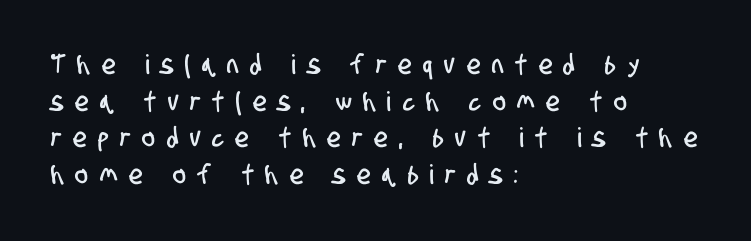
Left-aligned paragraph, ragged on the right. The face used here is rendered with a markedly widened letterfit. A clean baseline with only descenders dipping below it. Baseline-to-baseline distance is the conventional proportion of letter height.
